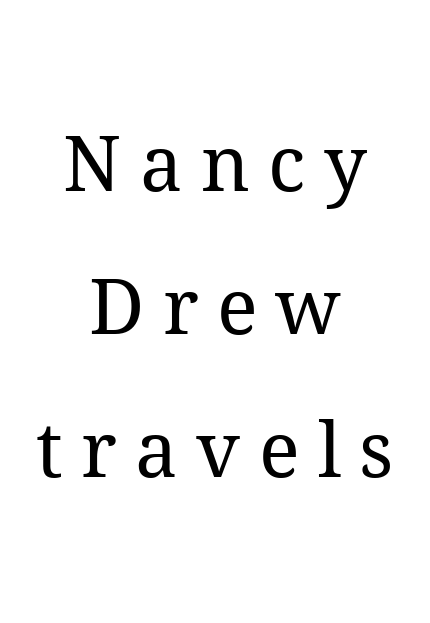
The image shows 76 px regular-weight serif type, upright; set centered, line spacing 1.88x, unusually wide letter spacing (+0.24 em), not underlined; medium stroke contrast and a medium x-height.
